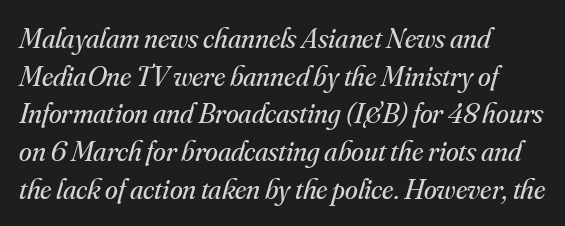
The image shows 29 px regular-weight serif type, italic (leaning right); set left-aligned, normal line spacing (1.3x), normal letter spacing, not underlined; medium stroke contrast and a small x-height.
